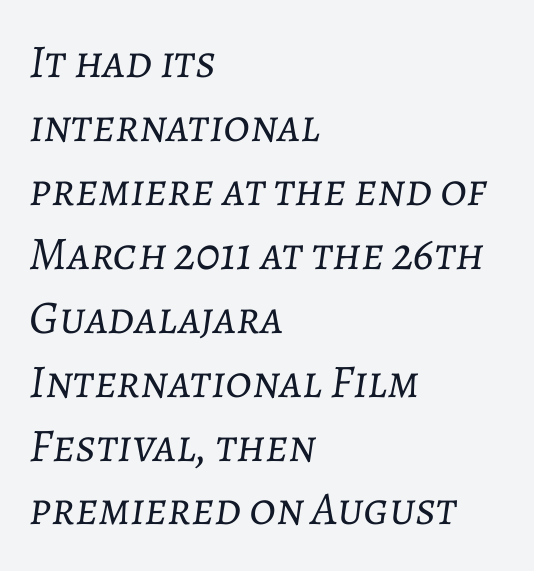
{"italic": "yes", "lean": "right", "slant_degrees": 7, "bold": "no", "weight": "light", "width": "normal", "stroke_contrast": "low", "x_height": "medium", "monospaced": "no", "underline": "no", "align": "left", "line_spacing": "normal", "line_spacing_ratio": 1.36, "letter_spacing": "normal", "letter_spacing_em": 0.0, "glyph_px": 47}
